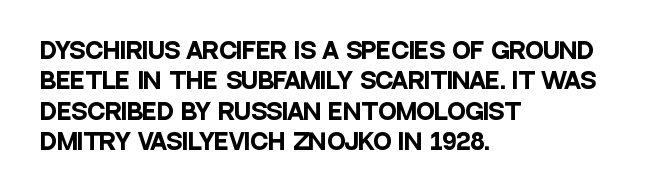
{"italic": "no", "bold": "yes", "underline": "no", "align": "left", "line_spacing": "normal", "line_spacing_ratio": 1.38, "letter_spacing": "normal", "letter_spacing_em": 0.0, "glyph_px": 22}
